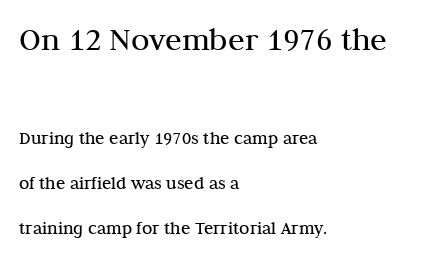
Q: Is the text bold? A: No.
Q: Is the text italic (slanted)? A: No, it is upright.
Q: Is the typeface a serif or a sans-serif typeface? A: Serif.
Q: Is the text underlined? A: No.
Q: How is the paragraph aligned? A: Left-aligned.
Q: Is the spacing between letters normal or unusually wide? A: Normal.
Q: Is the spacing between lines tight, normal or loose? A: Loose.
Q: Which block of text is set in a larger size, the first (top) or the second (bottom)? A: The first (top) one.
Q: Width (condensed, normal, or wide)? A: Normal.
Q: Stroke contrast? A: Medium.
Q: x-height? A: Medium.
Q: Monospaced? A: No.
